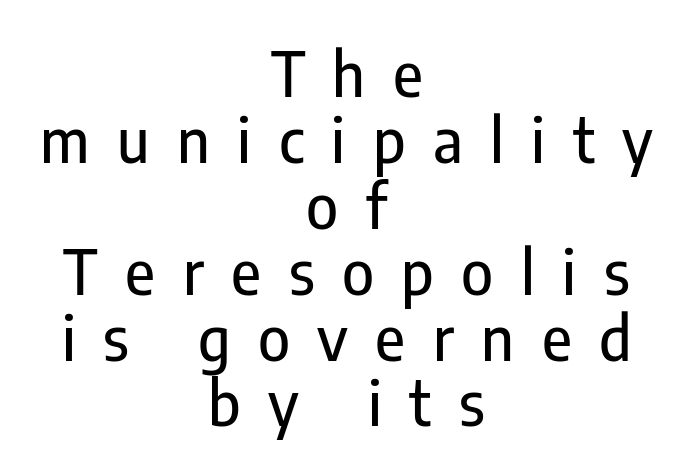
{"serif": "no", "italic": "no", "width": "condensed", "stroke_contrast": "low", "x_height": "medium", "monospaced": "no", "underline": "no", "align": "center", "line_spacing": "tight", "line_spacing_ratio": 1.08, "letter_spacing": "wide", "letter_spacing_em": 0.45, "glyph_px": 61}
